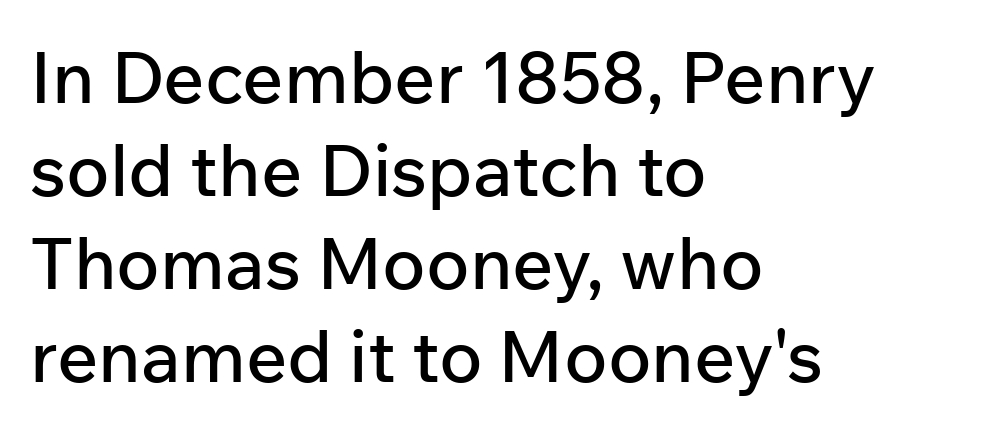
{"serif": "no", "italic": "no", "width": "normal", "stroke_contrast": "low", "x_height": "medium", "monospaced": "no", "underline": "no", "align": "left", "line_spacing": "normal", "line_spacing_ratio": 1.29, "letter_spacing": "normal", "letter_spacing_em": 0.0, "glyph_px": 72}
